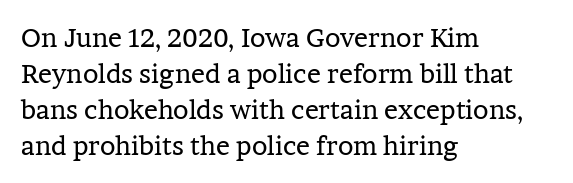
{"italic": "no", "bold": "no", "underline": "no", "align": "left", "line_spacing": "normal", "line_spacing_ratio": 1.38, "letter_spacing": "normal", "letter_spacing_em": 0.0, "glyph_px": 26}
